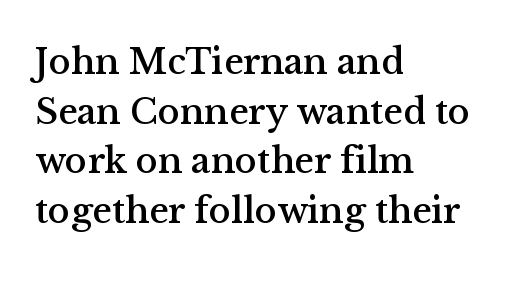
Proportional: the letters do not fall into vertical columns. Spacing between characters is what you'd get straight out of the box. The rendering shows small feet on the letterforms — a serif design. Glance below the letters and you will spot only blank space. The passage shown stacks its lines at a standard gap. The type sits square on the baseline with zero lean.
